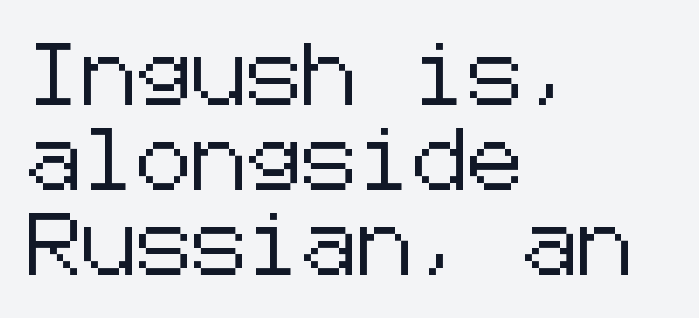
No feet cap the strokes, marking this as sans-serif type. Observe the ordinary spacing: letters are neighbours, not strangers. The text block is weighted toward the left margin, trailing off unevenly rightward. The space directly below the letters is spotless. Style check: upright.
